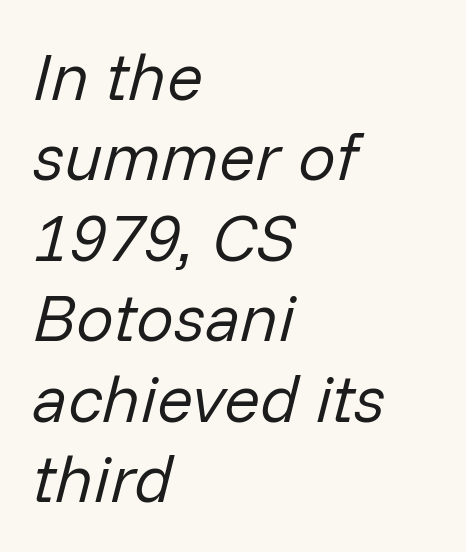
{"italic": "yes", "lean": "right", "slant_degrees": 14, "bold": "no", "weight": "regular", "width": "normal", "stroke_contrast": "low", "x_height": "medium", "monospaced": "no", "underline": "no", "align": "left", "line_spacing_ratio": 1.2, "letter_spacing": "normal", "letter_spacing_em": 0.0, "glyph_px": 67}
